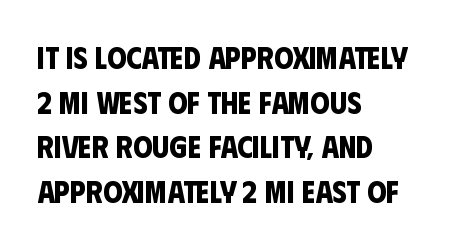
{"serif": "no", "bold": "yes", "weight": "bold", "width": "condensed", "stroke_contrast": "low", "x_height": "large", "monospaced": "no", "underline": "no", "align": "left", "line_spacing": "normal", "line_spacing_ratio": 1.44, "letter_spacing": "normal", "letter_spacing_em": 0.0, "glyph_px": 31}
